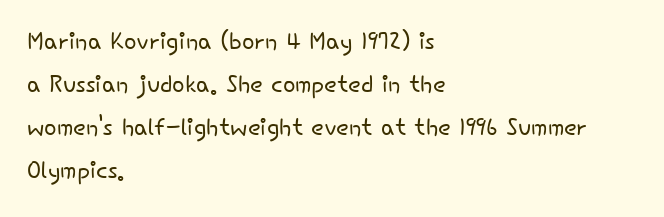
The image shows 33 px light sans-serif type, upright; set left-aligned, normal line spacing (1.3x), normal letter spacing, not underlined; low stroke contrast and a small x-height.
